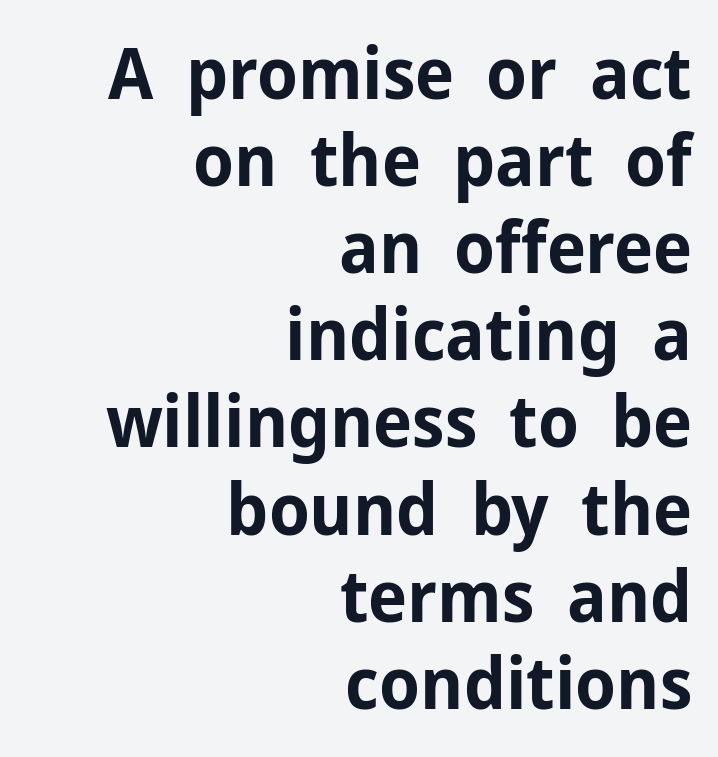
The image shows 72 px bold sans-serif type, upright; set right-aligned, line spacing 1.21x, normal letter spacing, not underlined; low stroke contrast and a medium x-height.
